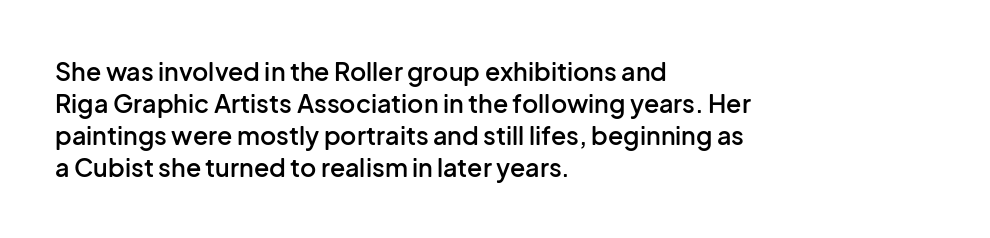
Tracking value appears to be zero — textbook default spacing. Weight check: semibold — heavier than regular, not quite bold. Line starts are locked; line ends wander. How would I describe the line gaps? Plain and ordinary. The gap between lines stays unmarked. Posture: straight, roman, zero tilt.
